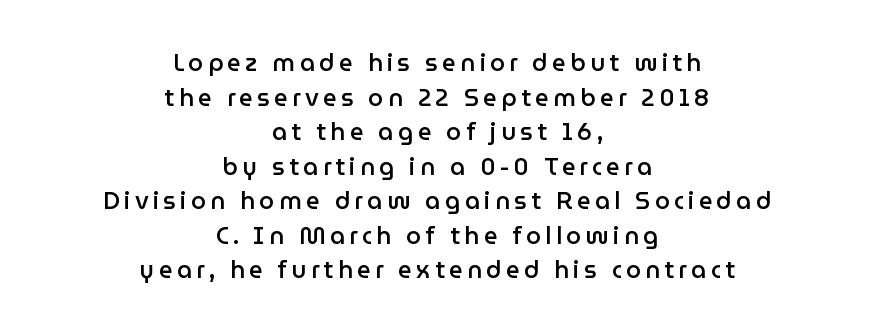
Is there any slant? The stems are plumb. Caption: semibold face, moderately heavy strokes. Each new line begins a customary step beneath the previous one. A centered setting, common on invitations and titles, is used for this passage.
